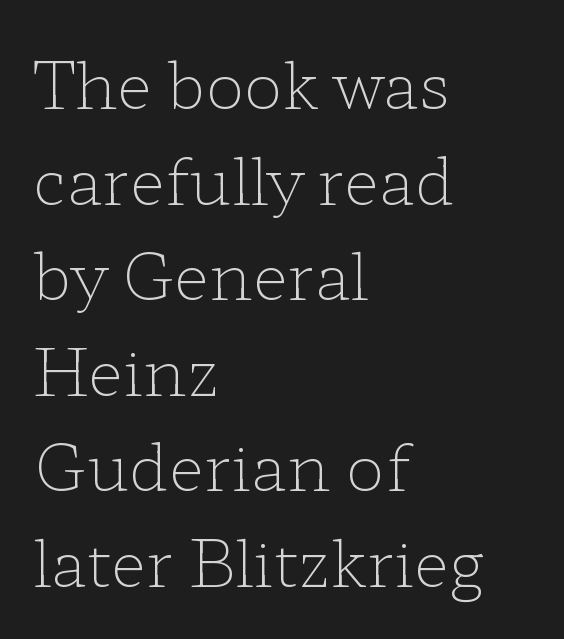
Q: Is the text bold? A: No.
Q: Is the text italic (slanted)? A: No, it is upright.
Q: Is the typeface a serif or a sans-serif typeface? A: Serif.
Q: Is the text underlined? A: No.
Q: How is the paragraph aligned? A: Left-aligned.
Q: Is the spacing between letters normal or unusually wide? A: Normal.
Q: Is the spacing between lines tight, normal or loose? A: Normal.
Q: Width (condensed, normal, or wide)? A: Wide.
Q: Stroke contrast? A: Low.
Q: x-height? A: Medium.
Q: Monospaced? A: No.
